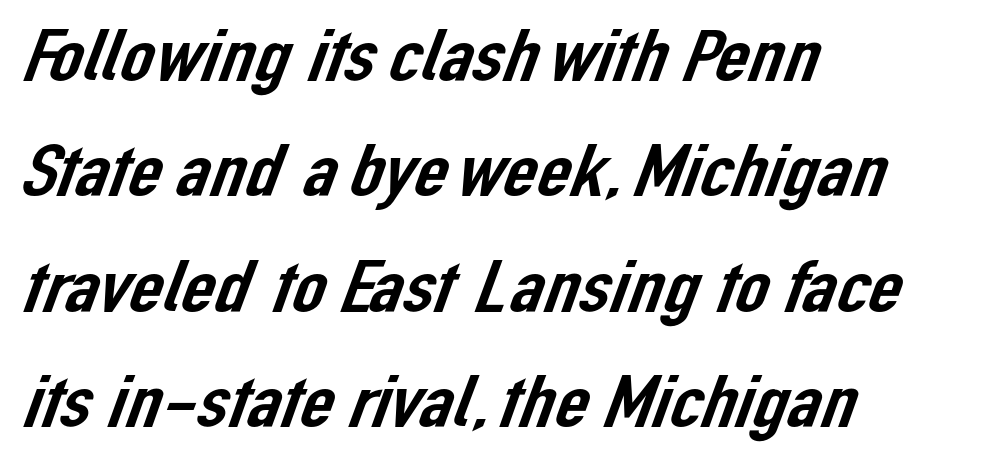
The image shows 75 px sans-serif type; set left-aligned, normal line spacing (1.54x), normal letter spacing, not underlined; low stroke contrast and a medium x-height.
